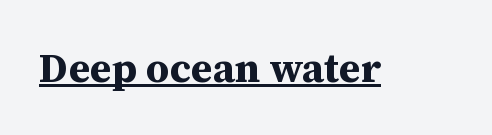
The image shows 41 px bold serif type, upright; set normal letter spacing, underlined; medium stroke contrast and a medium x-height.
